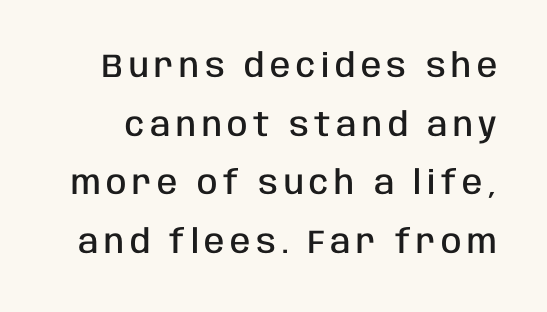
{"serif": "no", "italic": "no", "bold": "semi", "weight": "semibold", "width": "condensed", "stroke_contrast": "low", "x_height": "large", "monospaced": "no", "underline": "no", "line_spacing_ratio": 1.78, "glyph_px": 33}
